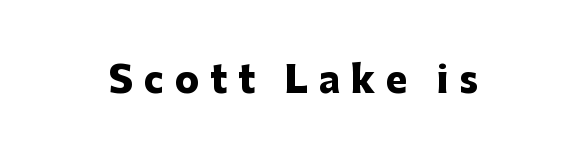
The image shows 36 px heavy sans-serif type, upright; set unusually wide letter spacing (+0.3 em), not underlined; low stroke contrast and a medium x-height.
